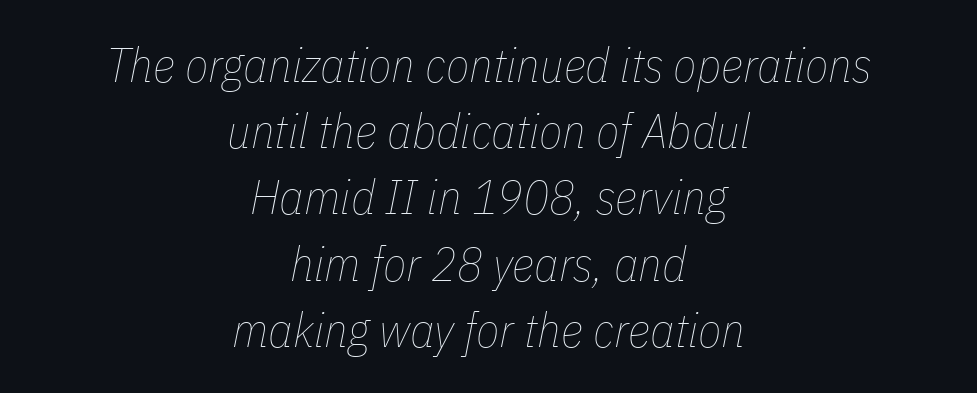
{"italic": "yes", "lean": "right", "slant_degrees": 11, "bold": "no", "weight": "thin", "width": "condensed", "stroke_contrast": "low", "x_height": "medium", "monospaced": "no", "underline": "no", "align": "center", "line_spacing": "normal", "line_spacing_ratio": 1.38, "letter_spacing": "normal", "letter_spacing_em": 0.0, "glyph_px": 48}
